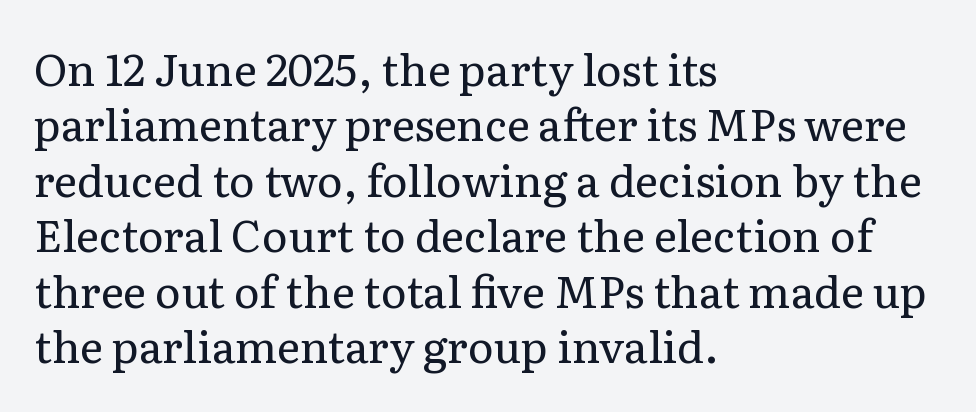
{"serif": "yes", "italic": "no", "bold": "no", "weight": "regular", "width": "normal", "stroke_contrast": "low", "x_height": "medium", "monospaced": "no", "underline": "no", "align": "left", "line_spacing": "normal", "line_spacing_ratio": 1.26, "letter_spacing": "normal", "letter_spacing_em": 0.0, "glyph_px": 44}
